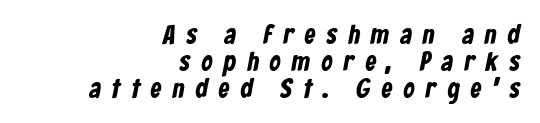
{"bold": "yes", "underline": "no", "align": "right", "line_spacing": "tight", "line_spacing_ratio": 1.0, "letter_spacing": "wide", "letter_spacing_em": 0.42, "glyph_px": 27}
